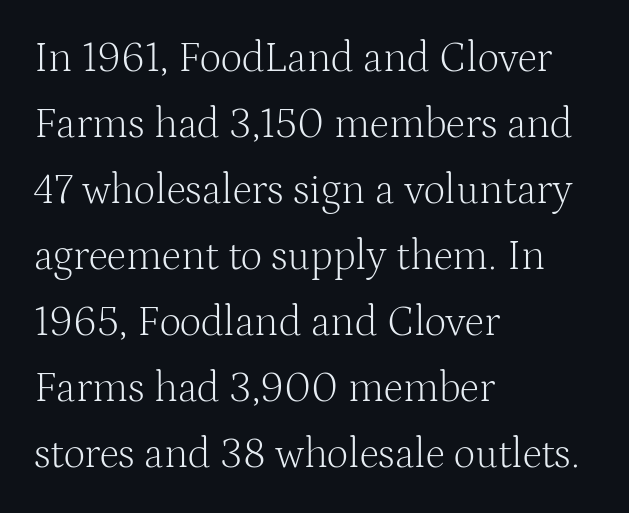
Lines of text with bare space underneath. Compared with a typical body face, this is equally light or lighter still. Does the type have serifs? Yes, each stem ends in a small foot. The block of text has a typical density, with ordinary space between rows.
